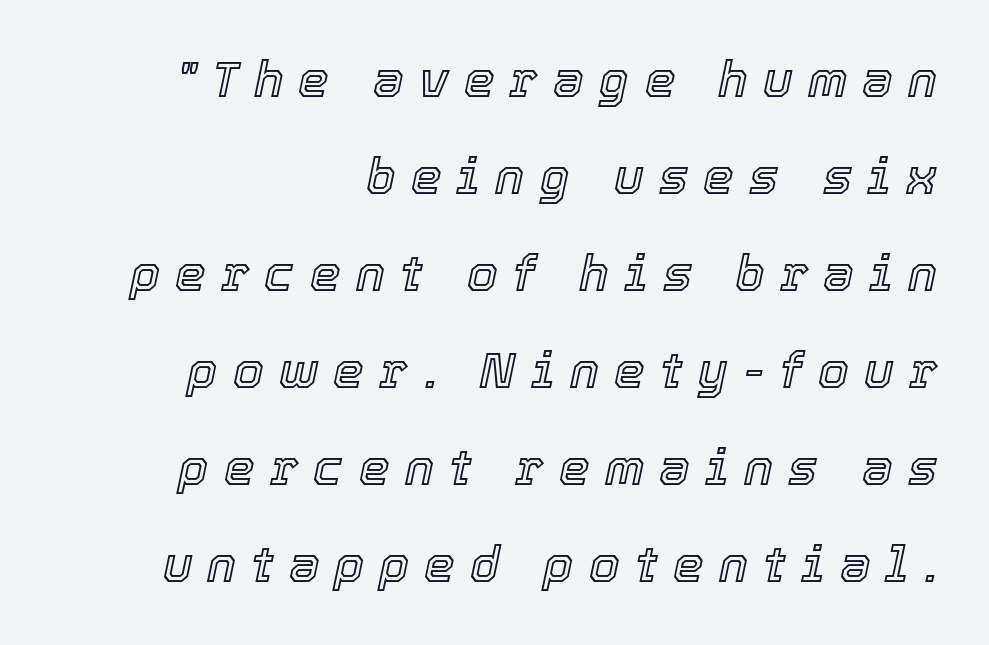
Q: Is the text italic (slanted)? A: Yes, it leans right by about 12 degrees.
Q: Is the text underlined? A: No.
Q: How is the paragraph aligned? A: Right-aligned.
Q: Is the spacing between letters normal or unusually wide? A: Unusually wide.
Q: Is the spacing between lines tight, normal or loose? A: Loose.
Q: Width (condensed, normal, or wide)? A: Normal.
Q: x-height? A: Medium.
Q: Monospaced? A: No.
